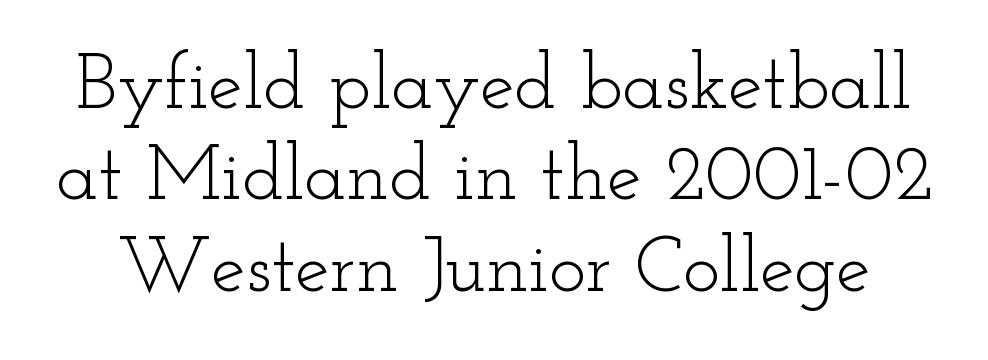
{"serif": "yes", "italic": "no", "bold": "no", "weight": "light", "width": "wide", "stroke_contrast": "low", "x_height": "small", "monospaced": "no", "underline": "no", "line_spacing_ratio": 1.17, "letter_spacing": "normal", "letter_spacing_em": 0.0, "glyph_px": 78}
